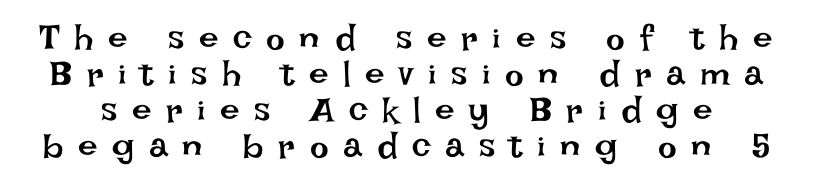
Q: Is the text bold? A: No.
Q: Is the text italic (slanted)? A: No, it is upright.
Q: Is the text underlined? A: No.
Q: Is the spacing between letters normal or unusually wide? A: Unusually wide.
Q: Is the spacing between lines tight, normal or loose? A: Tight.
Q: Width (condensed, normal, or wide)? A: Normal.
Q: Stroke contrast? A: Low.
Q: x-height? A: Large.
Q: Monospaced? A: No.
